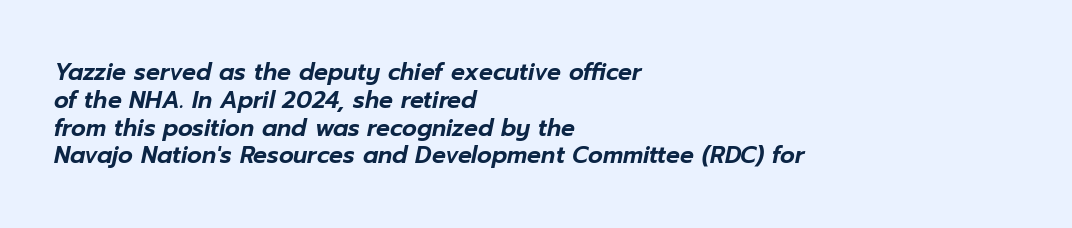
The image shows 23 px text type, italic (leaning right); set left-aligned, line spacing 1.21x, normal letter spacing, not underlined.
